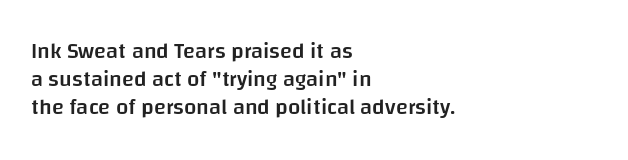
{"italic": "no", "bold": "semi", "underline": "no", "align": "left", "line_spacing": "normal", "line_spacing_ratio": 1.28, "letter_spacing": "normal", "letter_spacing_em": 0.0, "glyph_px": 22}
